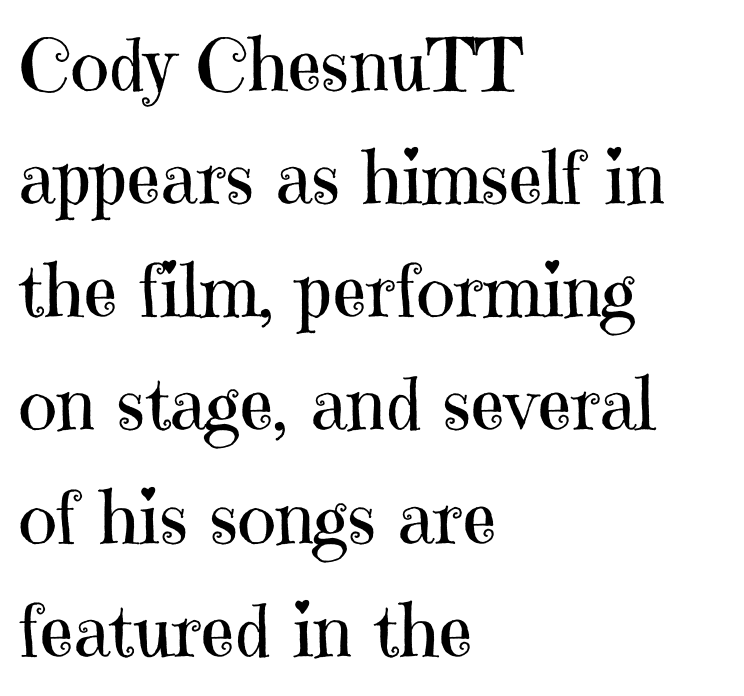
Q: Is the text bold? A: No.
Q: Is the text italic (slanted)? A: No, it is upright.
Q: Is the typeface a serif or a sans-serif typeface? A: Serif.
Q: Is the text underlined? A: No.
Q: How is the paragraph aligned? A: Left-aligned.
Q: Is the spacing between letters normal or unusually wide? A: Normal.
Q: Is the spacing between lines tight, normal or loose? A: Normal.
Q: Width (condensed, normal, or wide)? A: Normal.
Q: Stroke contrast? A: High.
Q: x-height? A: Medium.
Q: Monospaced? A: No.
